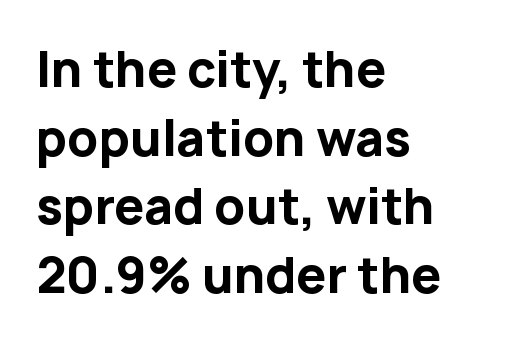
{"serif": "no", "italic": "no", "bold": "yes", "weight": "bold", "width": "normal", "stroke_contrast": "low", "x_height": "medium", "monospaced": "no", "underline": "no", "align": "left", "line_spacing": "normal", "line_spacing_ratio": 1.43, "letter_spacing": "normal", "letter_spacing_em": 0.0, "glyph_px": 48}
